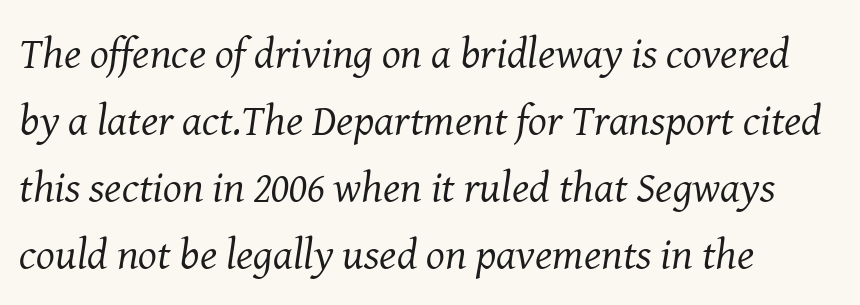
{"serif": "yes", "italic": "yes", "lean": "right", "slant_degrees": 8, "bold": "no", "weight": "regular", "width": "normal", "stroke_contrast": "medium", "x_height": "medium", "monospaced": "no", "underline": "no", "align": "left", "line_spacing": "normal", "line_spacing_ratio": 1.52, "letter_spacing": "normal", "letter_spacing_em": 0.0, "glyph_px": 44}
